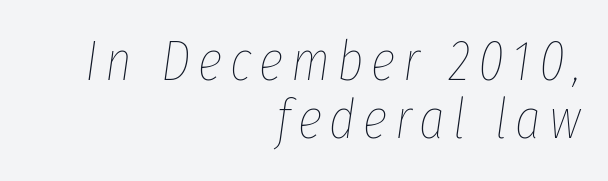
Q: Is the text bold? A: No.
Q: Is the text italic (slanted)? A: Yes, it leans right by about 8 degrees.
Q: Is the text underlined? A: No.
Q: How is the paragraph aligned? A: Right-aligned.
Q: Is the spacing between lines tight, normal or loose? A: Tight.
Q: Width (condensed, normal, or wide)? A: Condensed.
Q: Stroke contrast? A: Low.
Q: x-height? A: Medium.
Q: Monospaced? A: No.
